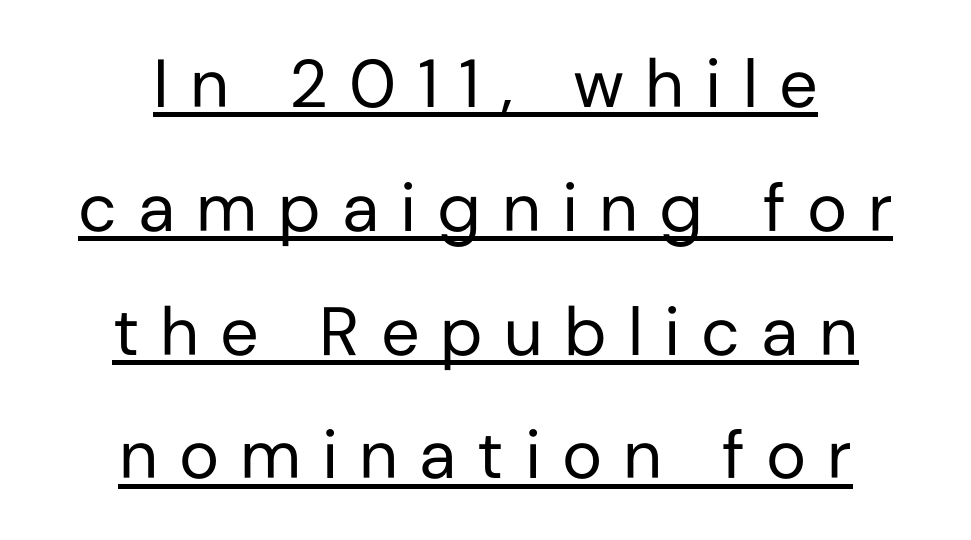
{"serif": "no", "italic": "no", "bold": "no", "weight": "regular", "width": "normal", "stroke_contrast": "low", "x_height": "medium", "monospaced": "no", "underline": "yes", "align": "center", "line_spacing_ratio": 1.82, "letter_spacing": "wide", "letter_spacing_em": 0.31, "glyph_px": 68}
